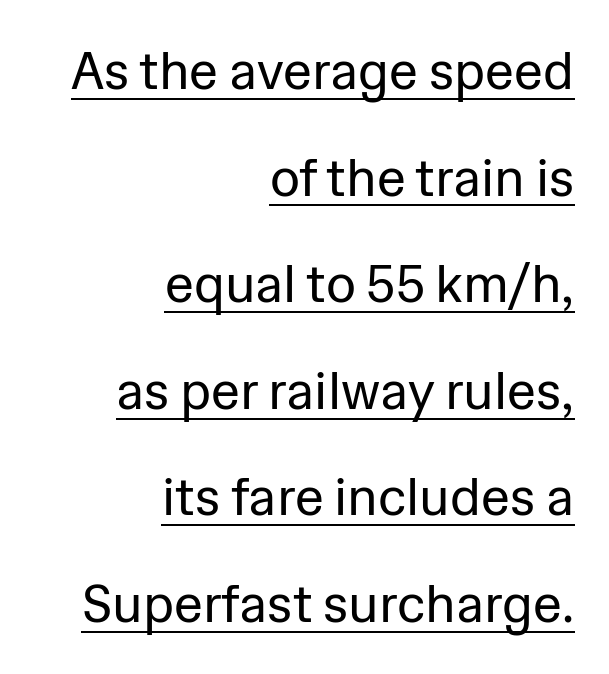
The image shows 52 px regular-weight sans-serif type, upright; set right-aligned, loose line spacing (2.05x), normal letter spacing, underlined; low stroke contrast and a medium x-height.
